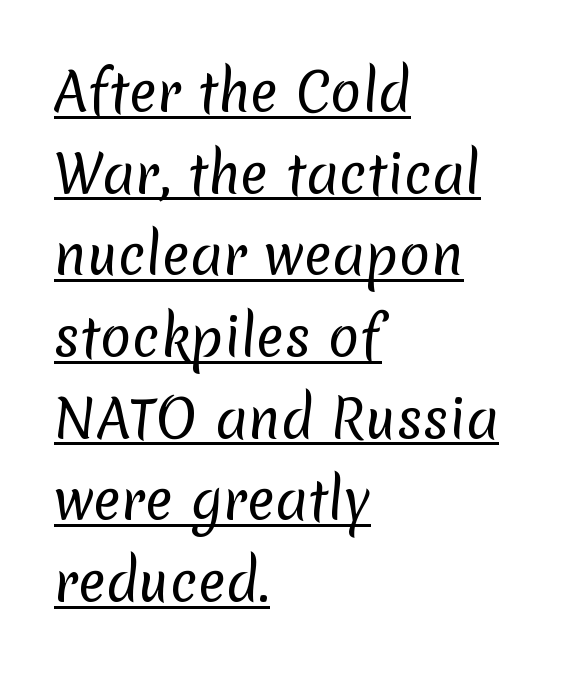
The image shows 52 px regular-weight sans-serif type; set left-aligned, normal line spacing (1.57x), normal letter spacing, underlined; low stroke contrast and a medium x-height.
